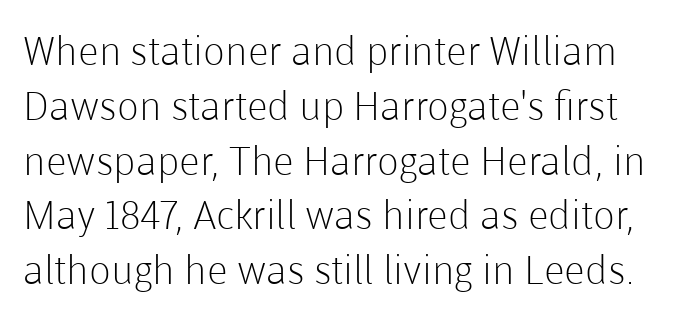
The rows are spaced the way most documents space them. The letters sit at their default tracking, neither squeezed nor spread. Descenders hang freely into open space. Nope, not italic — everything's standing straight.
